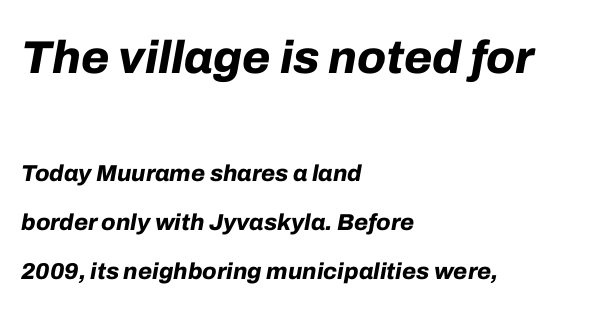
Q: Is the text bold? A: Yes.
Q: Is the text italic (slanted)? A: Yes, it leans right by about 10 degrees.
Q: Is the text underlined? A: No.
Q: How is the paragraph aligned? A: Left-aligned.
Q: Is the spacing between letters normal or unusually wide? A: Normal.
Q: Is the spacing between lines tight, normal or loose? A: Loose.
Q: Which block of text is set in a larger size, the first (top) or the second (bottom)? A: The first (top) one.
Q: Width (condensed, normal, or wide)? A: Normal.
Q: Stroke contrast? A: Low.
Q: x-height? A: Medium.
Q: Monospaced? A: No.
